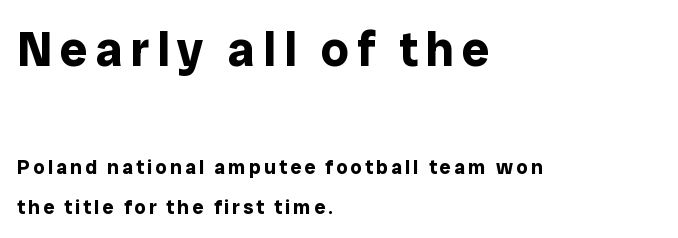
Leftover space on each line is placed entirely after the last word. Honestly, the rows look like they've been pulled way apart. The letters stand straight up with perfectly vertical stems. Underlining? Definitely not there.
